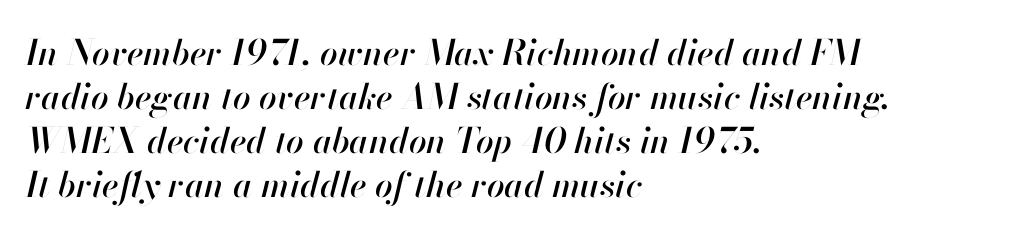
If you drew a ruler down the left edge, every line would touch it. Caption: standard tracking, unaltered. Emphasis-style slanted type is in use. Vertically, the passage feels balanced, rows spaced as you'd expect. The specimen omits any rule beneath the text block's lines. Is this a fixed-width face? No — the glyphs have proportional, varying widths.
